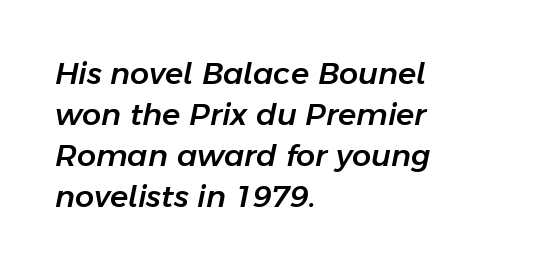
Decoration check: the copy has no underline. Spacing verdict: proportional, widths tailored to each character. Students, observe: this is what conventionally led text looks like. Every row of glyphs begins at an identical x-position on the left.
